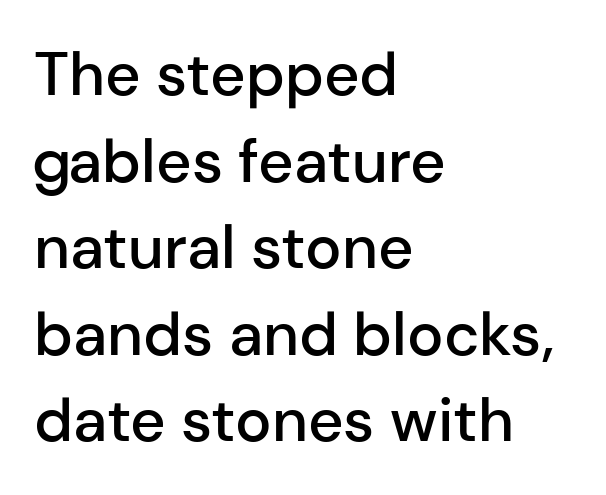
The image shows 61 px semibold sans-serif type, upright; set left-aligned, normal line spacing (1.42x), normal letter spacing, not underlined; low stroke contrast and a medium x-height.
